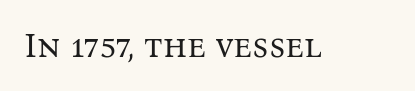
Letters have the restrained weight of plain body copy at most. Bare-footed words on every line. Standard letterfit; no display-style spreading of the glyphs. Do the characters align in a grid? No, the font is proportional. If you drew a line through each stem, it would be perfectly vertical. Serifs: yes, visible at the terminals of the letterforms.
